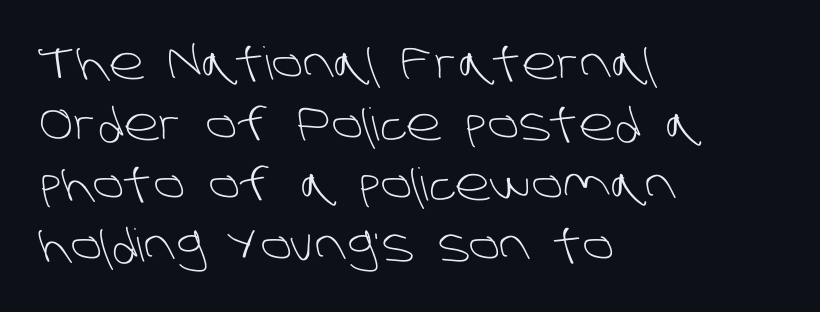
Q: Is the text bold? A: No.
Q: Is the typeface a serif or a sans-serif typeface? A: Sans-serif.
Q: Is the text underlined? A: No.
Q: How is the paragraph aligned? A: Left-aligned.
Q: Is the spacing between letters normal or unusually wide? A: Normal.
Q: Is the spacing between lines tight, normal or loose? A: Normal.
Q: Width (condensed, normal, or wide)? A: Normal.
Q: Stroke contrast? A: Low.
Q: x-height? A: Large.
Q: Monospaced? A: No.
